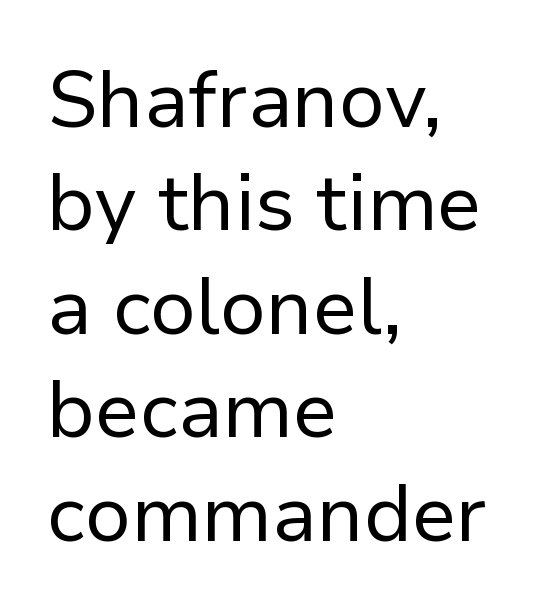
Q: Is the text bold? A: No.
Q: Is the text italic (slanted)? A: No, it is upright.
Q: Is the typeface a serif or a sans-serif typeface? A: Sans-serif.
Q: Is the text underlined? A: No.
Q: How is the paragraph aligned? A: Left-aligned.
Q: Is the spacing between letters normal or unusually wide? A: Normal.
Q: Is the spacing between lines tight, normal or loose? A: Normal.
Q: Width (condensed, normal, or wide)? A: Normal.
Q: Stroke contrast? A: Low.
Q: x-height? A: Medium.
Q: Monospaced? A: No.
